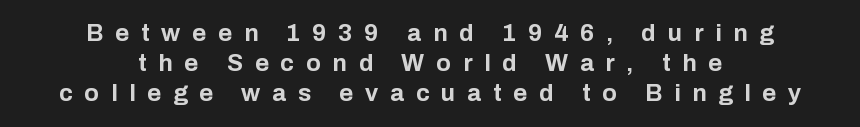
{"italic": "no", "bold": "yes", "underline": "no", "align": "center", "line_spacing": "normal", "line_spacing_ratio": 1.26, "letter_spacing": "wide", "letter_spacing_em": 0.49, "glyph_px": 24}
